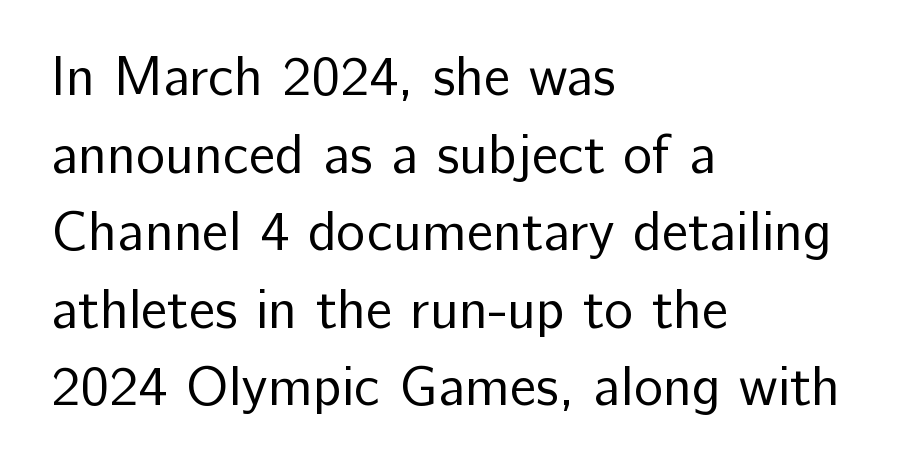
The strokes are not fattened; the text isn't bold. All the whitespace from short lines collects on the right. Each letter keeps its own natural width here, so spacing adapts to shape. Successive baselines arrive at the customary interval.
